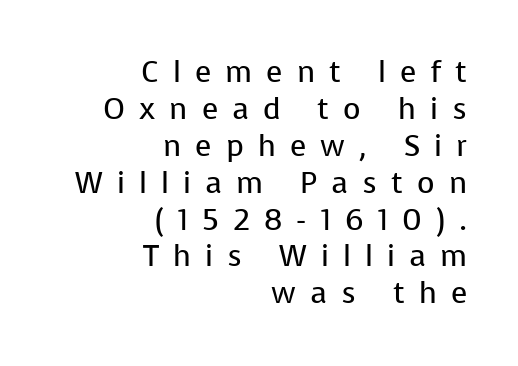
{"serif": "no", "italic": "no", "bold": "no", "weight": "regular", "width": "normal", "stroke_contrast": "low", "x_height": "medium", "monospaced": "no", "underline": "no", "align": "right", "line_spacing_ratio": 1.23, "letter_spacing": "wide", "letter_spacing_em": 0.47, "glyph_px": 30}
